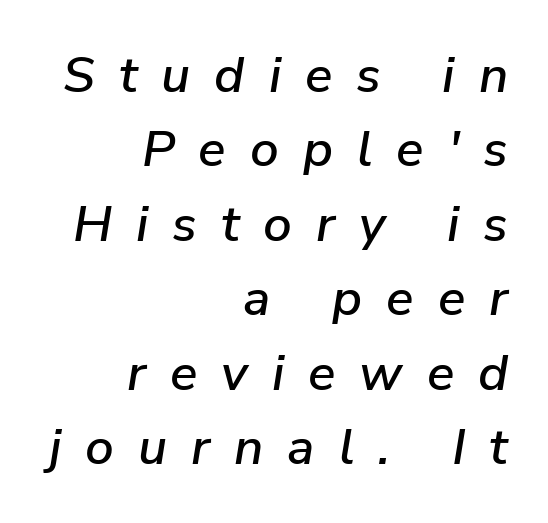
{"italic": "yes", "lean": "right", "slant_degrees": 9, "width": "normal", "stroke_contrast": "low", "x_height": "medium", "monospaced": "no", "underline": "no", "align": "right", "line_spacing": "normal", "line_spacing_ratio": 1.46, "letter_spacing": "wide", "letter_spacing_em": 0.47, "glyph_px": 51}
